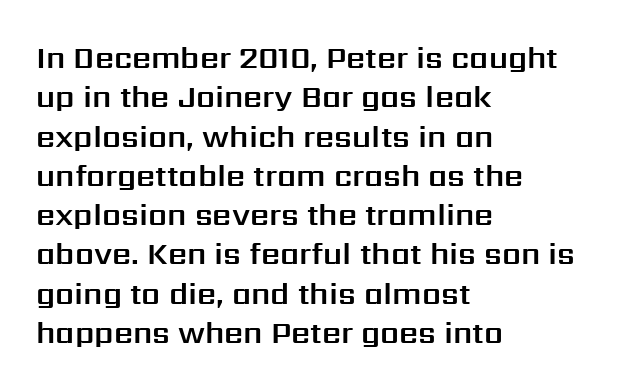
The image shows 30 px sans-serif type, upright; set left-aligned, normal line spacing (1.31x), normal letter spacing, not underlined; medium stroke contrast and a medium x-height.
